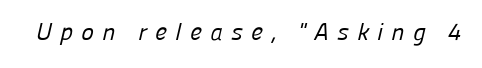
The image shows 24 px text type; set unusually wide letter spacing (+0.35 em), not underlined.
